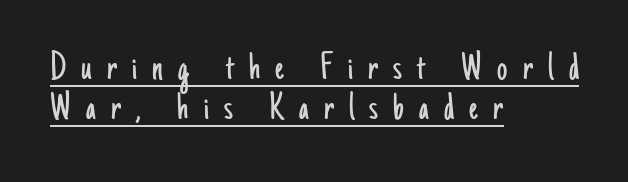
{"serif": "no", "italic": "no", "bold": "no", "weight": "light", "width": "condensed", "stroke_contrast": "low", "x_height": "small", "monospaced": "no", "underline": "yes", "align": "left", "line_spacing": "tight", "line_spacing_ratio": 0.97, "letter_spacing": "wide", "letter_spacing_em": 0.37, "glyph_px": 41}
